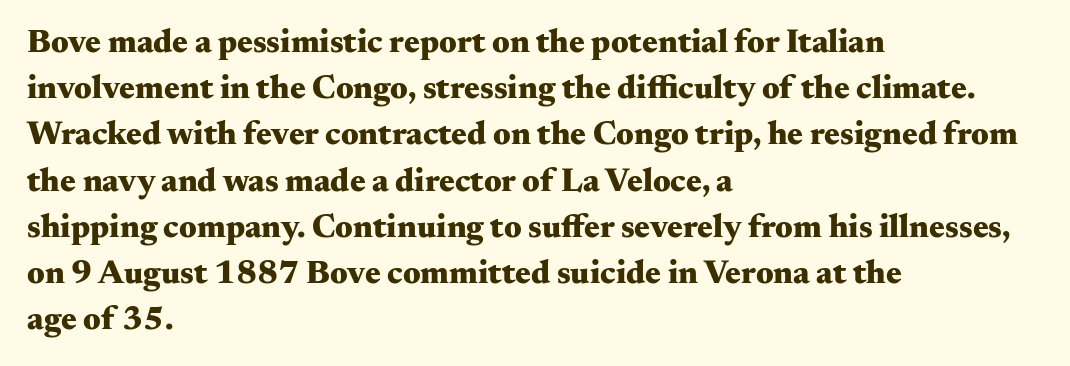
The image shows 33 px heavy, wide serif type, upright; set left-aligned, normal line spacing (1.4x), normal letter spacing, not underlined; medium stroke contrast and a small x-height.
